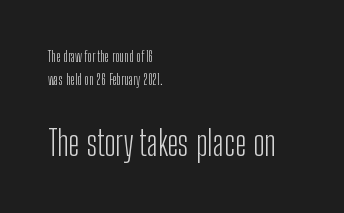
These lines stack with their left ends in a neat column. Counters stay open thanks to moderate or lighter strokes. The passage shown begins with its smaller block and ends with its larger one. A clean baseline with only descenders dipping below it. Each letter's strokes conclude bluntly, with no projecting serifs.
